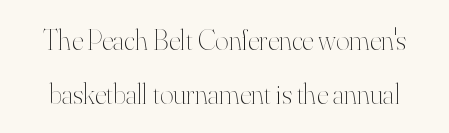
Nothing unusual about the tracking: characters are spaced as the font intends. Compared with a typical body face, this is equally light or lighter still. A typesetter would mark this as roman, not italic. Looks like regular typesetting: each glyph gets only the width it needs. The area under the type is left untouched.
